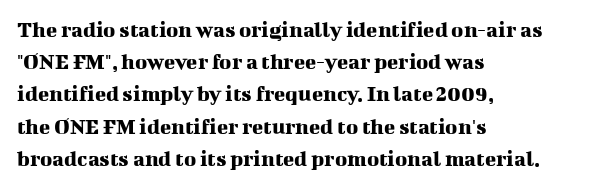
The image shows 23 px text type, upright; set left-aligned, normal line spacing (1.4x), normal letter spacing, not underlined.
